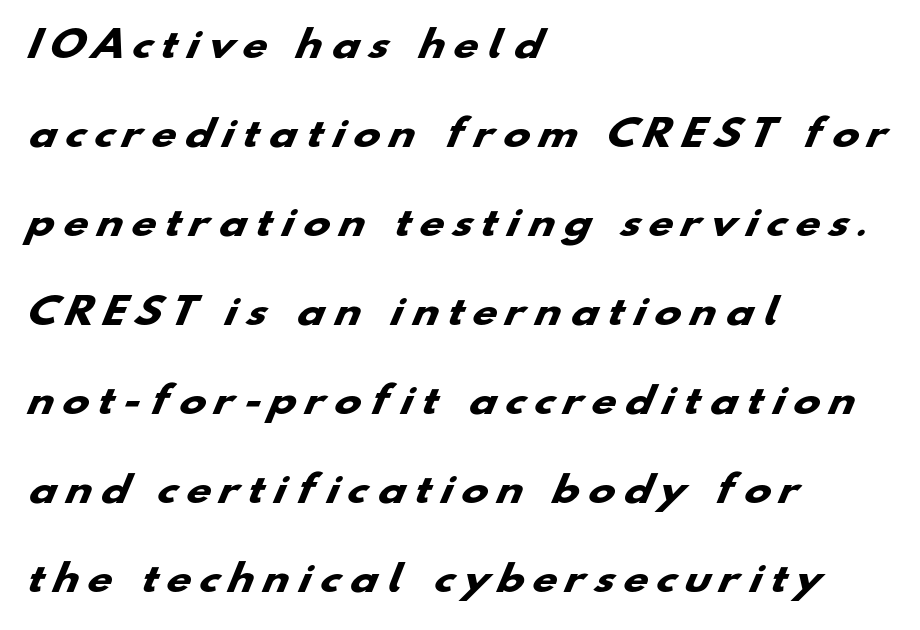
The image shows 36 px heavy, wide sans-serif type; set left-aligned, loose line spacing (2.47x), unusually wide letter spacing (+0.28 em), not underlined; low stroke contrast and a small x-height.
